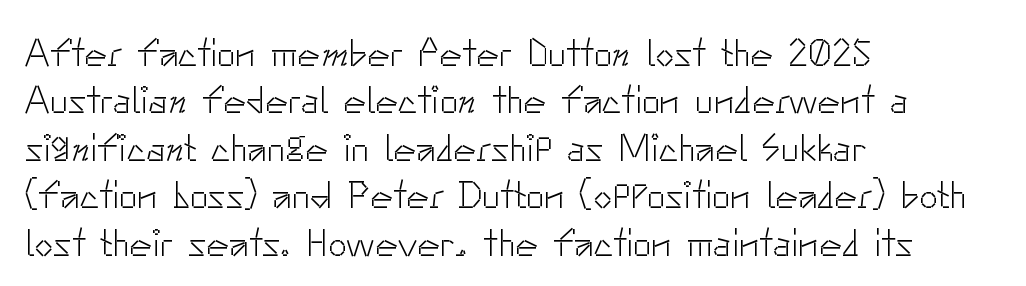
Q: Is the text bold? A: No.
Q: Is the text italic (slanted)? A: No, it is upright.
Q: Is the typeface a serif or a sans-serif typeface? A: Sans-serif.
Q: Is the text underlined? A: No.
Q: How is the paragraph aligned? A: Left-aligned.
Q: Is the spacing between letters normal or unusually wide? A: Normal.
Q: Is the spacing between lines tight, normal or loose? A: Normal.
Q: Width (condensed, normal, or wide)? A: Normal.
Q: Stroke contrast? A: Low.
Q: x-height? A: Small.
Q: Monospaced? A: No.
